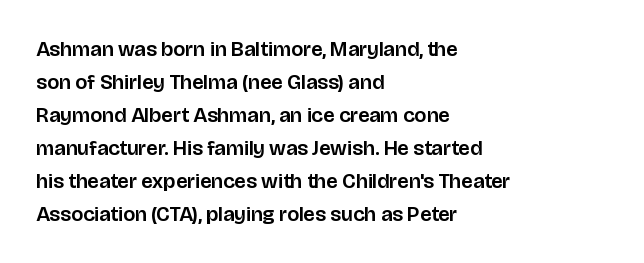
The image shows 21 px text type, upright; set left-aligned, normal line spacing (1.57x), normal letter spacing, not underlined.
